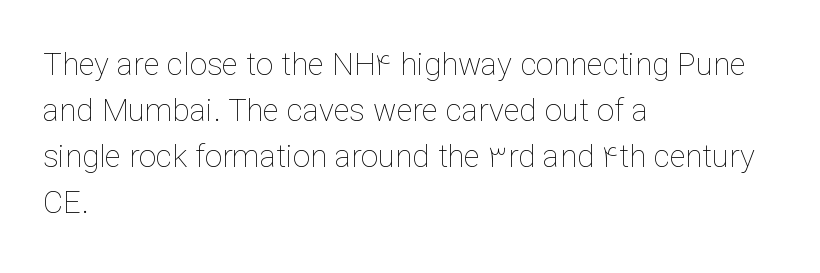
{"italic": "no", "bold": "no", "weight": "thin", "width": "normal", "stroke_contrast": "low", "x_height": "medium", "monospaced": "no", "underline": "no", "align": "left", "line_spacing": "normal", "line_spacing_ratio": 1.48, "letter_spacing": "normal", "letter_spacing_em": 0.0, "glyph_px": 31}
